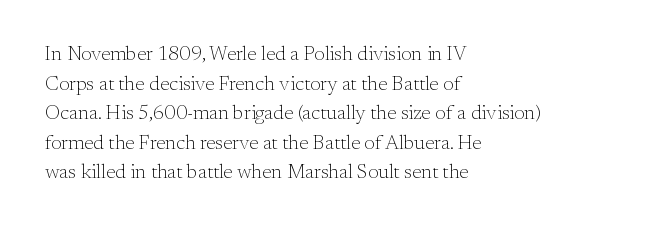
Compared with a typical body face, this is equally light or lighter still. The line texture is even and compact thanks to regular tracking. The space directly below the letters is spotless. Nope, not italic — everything's standing straight.
